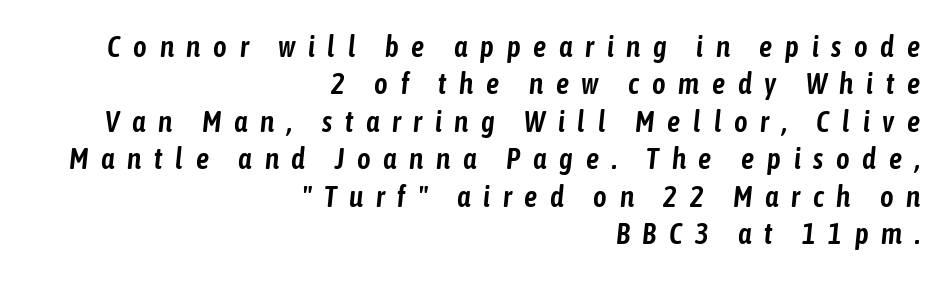
Q: Is the text italic (slanted)? A: Yes, it leans right by about 6 degrees.
Q: Is the text underlined? A: No.
Q: How is the paragraph aligned? A: Right-aligned.
Q: Is the spacing between letters normal or unusually wide? A: Unusually wide.
Q: Is the spacing between lines tight, normal or loose? A: Normal.
Q: Width (condensed, normal, or wide)? A: Condensed.
Q: Stroke contrast? A: Low.
Q: x-height? A: Medium.
Q: Monospaced? A: No.
